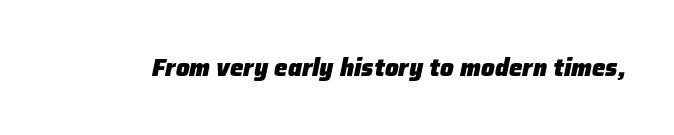
{"italic": "yes", "lean": "right", "slant_degrees": 12, "bold": "yes", "underline": "no", "letter_spacing": "normal", "letter_spacing_em": 0.0, "glyph_px": 24}
